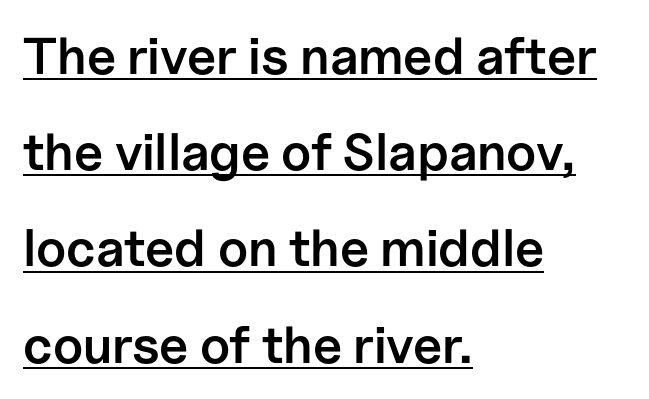
The image shows 52 px semibold sans-serif type, upright; set left-aligned, line spacing 1.85x, normal letter spacing, underlined; low stroke contrast and a medium x-height.
